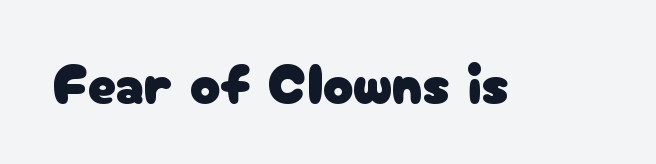
The letters advance in unequal steps, a hallmark of proportional type. The characters display no serif detailing; their extremities are plain. Ascenders rise straight up at ninety degrees. In terms of letterspacing, this is plain default setting. Decoration check: the copy has no underline.
